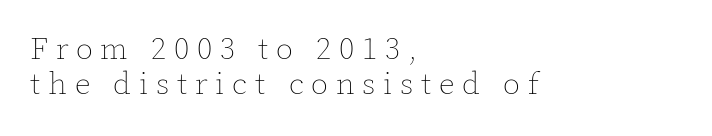
The image shows 31 px thin type, upright; set left-aligned, tight line spacing (1.13x), unusually wide letter spacing (+0.25 em), not underlined; a medium x-height.
